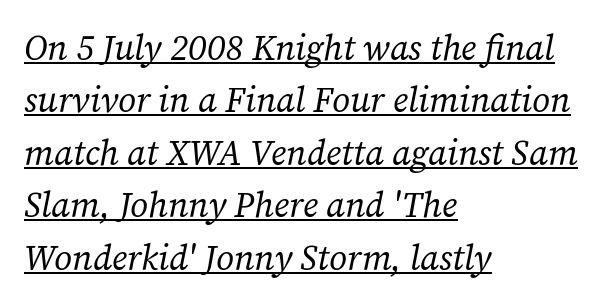
{"serif": "yes", "italic": "yes", "lean": "right", "slant_degrees": 12, "bold": "no", "weight": "regular", "width": "normal", "stroke_contrast": "low", "x_height": "medium", "monospaced": "no", "underline": "yes", "align": "left", "line_spacing": "normal", "line_spacing_ratio": 1.5, "letter_spacing": "normal", "letter_spacing_em": 0.0, "glyph_px": 35}
